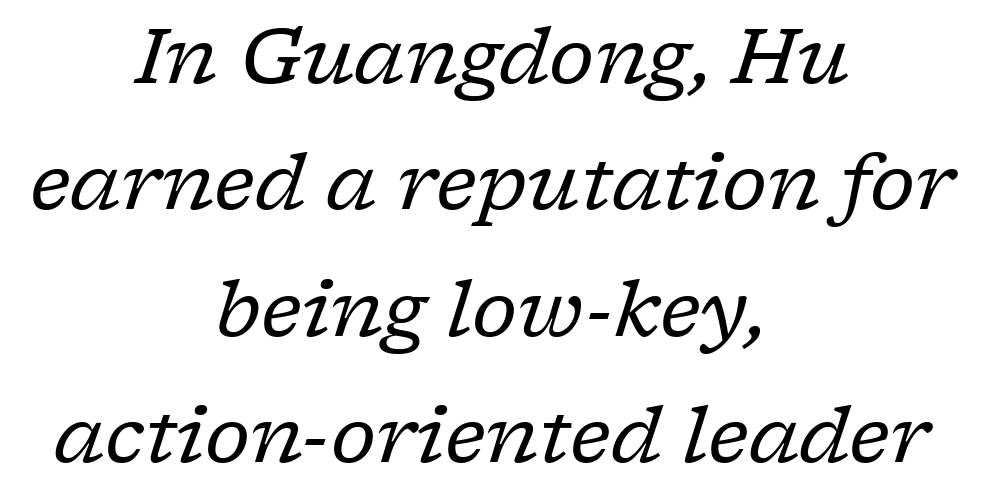
Q: Is the text bold? A: No.
Q: Is the text italic (slanted)? A: Yes, it leans right by about 17 degrees.
Q: Is the typeface a serif or a sans-serif typeface? A: Serif.
Q: Is the text underlined? A: No.
Q: How is the paragraph aligned? A: Centered.
Q: Is the spacing between letters normal or unusually wide? A: Normal.
Q: Is the spacing between lines tight, normal or loose? A: Normal.
Q: Width (condensed, normal, or wide)? A: Normal.
Q: Stroke contrast? A: Low.
Q: x-height? A: Medium.
Q: Monospaced? A: No.
